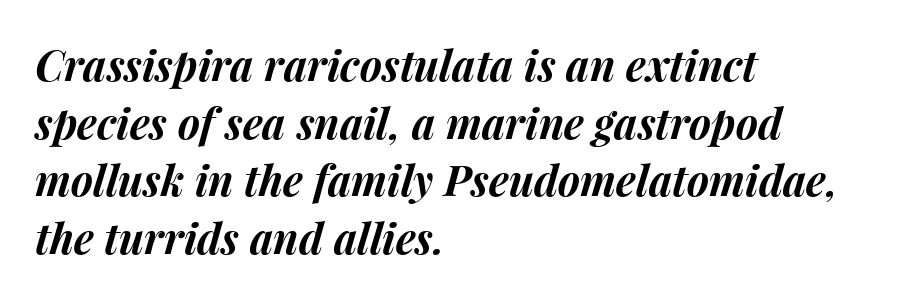
Q: Is the text bold? A: Yes.
Q: Is the text italic (slanted)? A: Yes, it leans right by about 15 degrees.
Q: Is the text underlined? A: No.
Q: How is the paragraph aligned? A: Left-aligned.
Q: Is the spacing between letters normal or unusually wide? A: Normal.
Q: Is the spacing between lines tight, normal or loose? A: Normal.
Q: Width (condensed, normal, or wide)? A: Normal.
Q: Stroke contrast? A: Medium.
Q: x-height? A: Medium.
Q: Monospaced? A: No.
